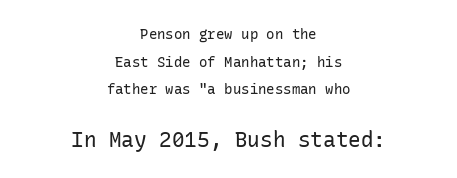
The image shows 21 px text type, upright; set centered, loose line spacing (1.97x), normal letter spacing, not underlined; the second (bottom) block is 1.5x larger.
